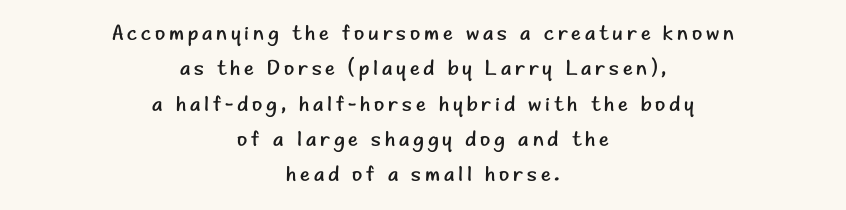
The passage is arranged like a title page — every line centered. This is the regular roman posture of the typeface. Weight: regular or lighter. Bare-footed words on every line.
